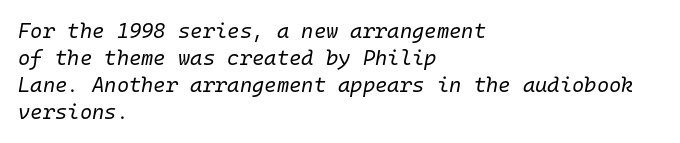
{"italic": "yes", "lean": "right", "slant_degrees": 10, "bold": "no", "underline": "no", "align": "left", "line_spacing": "normal", "line_spacing_ratio": 1.29, "letter_spacing": "normal", "letter_spacing_em": 0.0, "glyph_px": 21}
